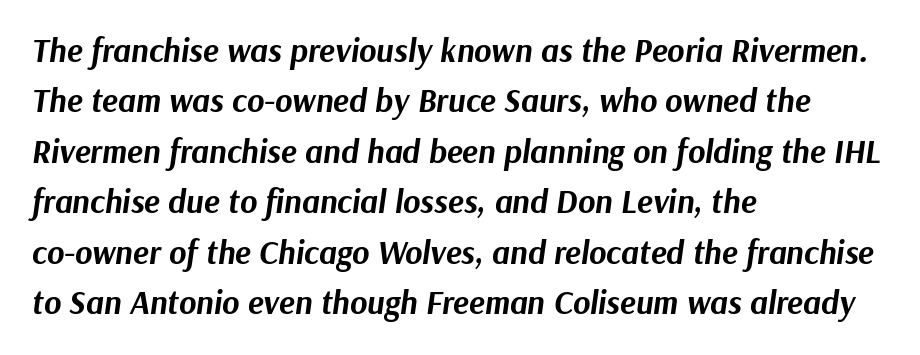
Q: Is the text bold? A: Yes.
Q: Is the text italic (slanted)? A: Yes, it leans right by about 9 degrees.
Q: Is the text underlined? A: No.
Q: How is the paragraph aligned? A: Left-aligned.
Q: Is the spacing between letters normal or unusually wide? A: Normal.
Q: Is the spacing between lines tight, normal or loose? A: Normal.
Q: Width (condensed, normal, or wide)? A: Normal.
Q: Stroke contrast? A: Medium.
Q: x-height? A: Medium.
Q: Monospaced? A: No.
